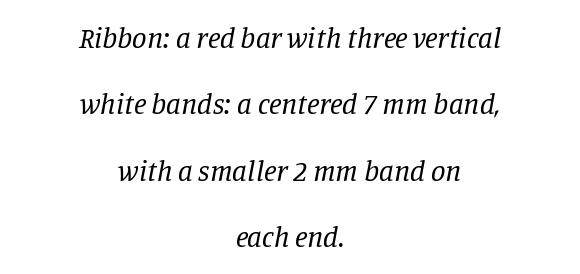
{"serif": "yes", "italic": "yes", "lean": "right", "slant_degrees": 11, "bold": "no", "weight": "regular", "width": "normal", "stroke_contrast": "low", "x_height": "large", "monospaced": "no", "underline": "no", "align": "center", "line_spacing": "loose", "line_spacing_ratio": 2.29, "letter_spacing": "normal", "letter_spacing_em": 0.0, "glyph_px": 29}
